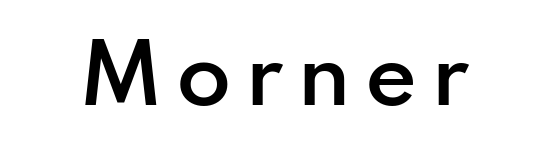
{"serif": "no", "italic": "no", "bold": "semi", "weight": "semibold", "width": "normal", "stroke_contrast": "low", "x_height": "small", "monospaced": "no", "underline": "no", "glyph_px": 80}
